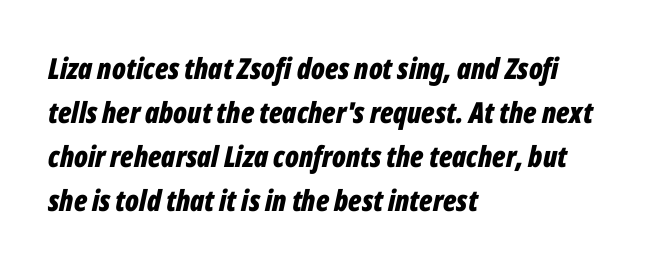
Q: Is the text bold? A: Yes.
Q: Is the text italic (slanted)? A: Yes, it leans right by about 12 degrees.
Q: Is the text underlined? A: No.
Q: How is the paragraph aligned? A: Left-aligned.
Q: Is the spacing between letters normal or unusually wide? A: Normal.
Q: Is the spacing between lines tight, normal or loose? A: Normal.
Q: Width (condensed, normal, or wide)? A: Condensed.
Q: Stroke contrast? A: Low.
Q: x-height? A: Medium.
Q: Monospaced? A: No.
